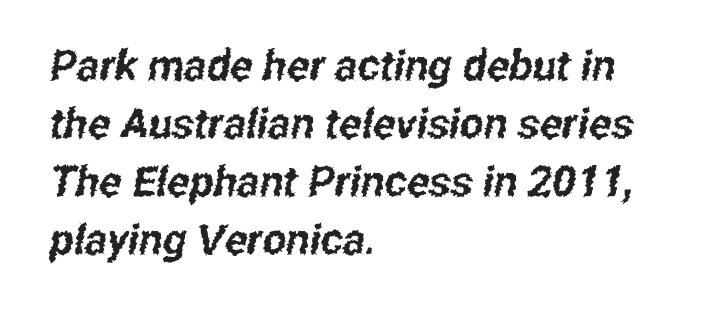
Q: Is the typeface a serif or a sans-serif typeface? A: Sans-serif.
Q: Is the text underlined? A: No.
Q: How is the paragraph aligned? A: Left-aligned.
Q: Is the spacing between letters normal or unusually wide? A: Normal.
Q: Is the spacing between lines tight, normal or loose? A: Normal.
Q: Width (condensed, normal, or wide)? A: Condensed.
Q: Stroke contrast? A: Low.
Q: x-height? A: Medium.
Q: Monospaced? A: No.
